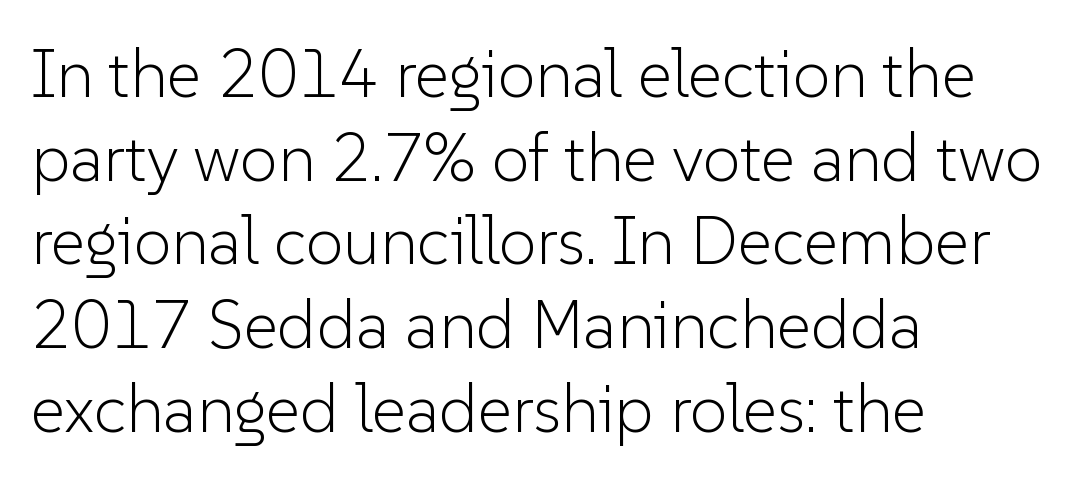
{"serif": "no", "italic": "no", "bold": "no", "weight": "light", "width": "normal", "stroke_contrast": "low", "x_height": "medium", "monospaced": "no", "underline": "no", "align": "left", "line_spacing": "normal", "line_spacing_ratio": 1.25, "letter_spacing": "normal", "letter_spacing_em": 0.0, "glyph_px": 67}
